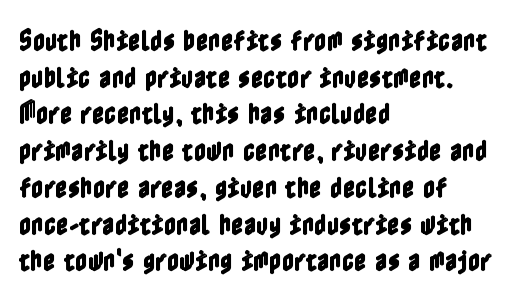
Q: Is the text italic (slanted)? A: No, it is upright.
Q: Is the text underlined? A: No.
Q: How is the paragraph aligned? A: Left-aligned.
Q: Is the spacing between letters normal or unusually wide? A: Normal.
Q: Is the spacing between lines tight, normal or loose? A: Normal.
